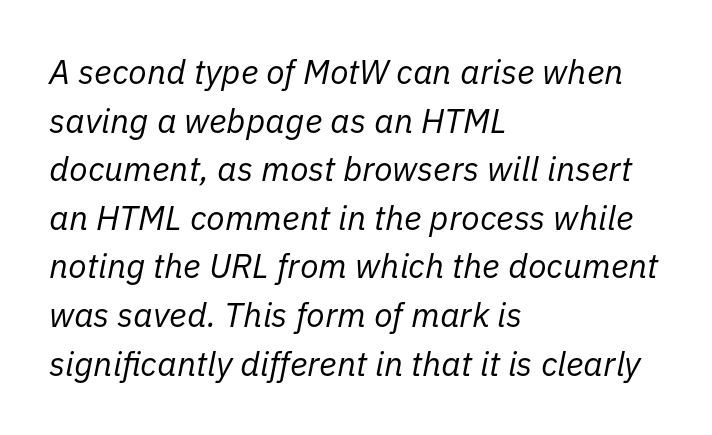
Words float on clear page, feet unadorned. Baseline-to-baseline distance is the conventional proportion of letter height. These lines were composed using italics. No extra tracking has been applied to these lines.
